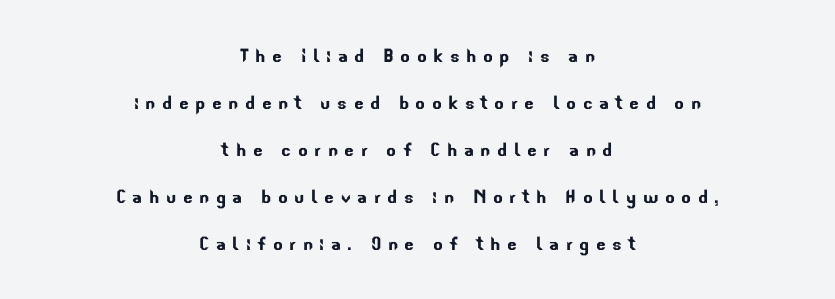
{"underline": "no", "align": "center", "line_spacing": "loose", "line_spacing_ratio": 2.04, "letter_spacing": "wide", "letter_spacing_em": 0.28, "glyph_px": 23}
